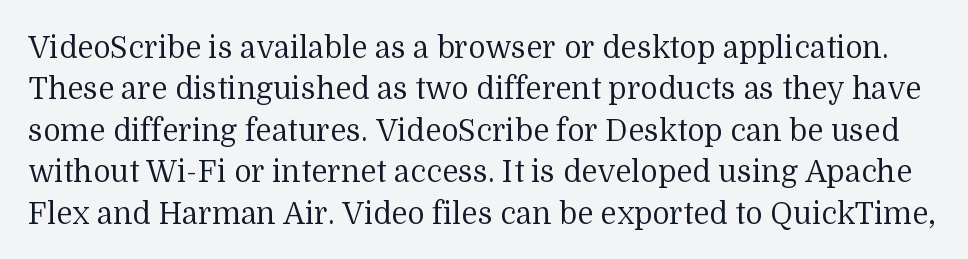
The face used here is seriffed, in the tradition of book romans. This sample uses plain, unmodified letter spacing. You can tell it's not italic because the verticals are truly vertical. On a weight scale, this lands at 450 or below. The words here are not underlined. Proportional: the letters do not fall into vertical columns.
